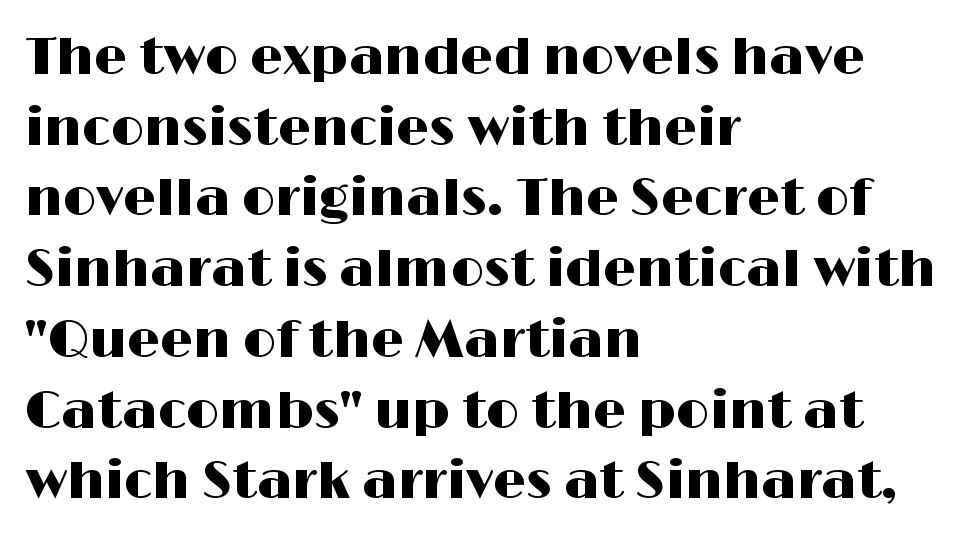
{"serif": "no", "italic": "no", "width": "wide", "stroke_contrast": "high", "x_height": "medium", "monospaced": "no", "underline": "no", "align": "left", "line_spacing": "normal", "line_spacing_ratio": 1.36, "letter_spacing": "normal", "letter_spacing_em": 0.0, "glyph_px": 52}
